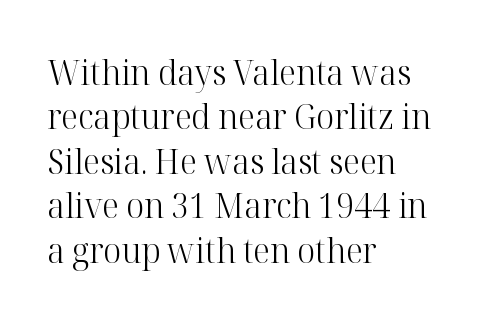
Weight: regular or lighter. In terms of letterform style, serifs are clearly present. Here the designer chose a conventional face with non-uniform glyph widths. The block of text has a typical density, with ordinary space between rows. The specimen omits any rule beneath the text block's lines. Between one letter and the next there's only the usual sliver of space.
